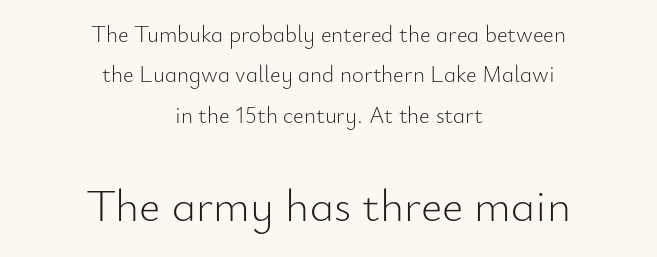
Q: Is the text bold? A: No.
Q: Is the text italic (slanted)? A: No, it is upright.
Q: Is the typeface a serif or a sans-serif typeface? A: Sans-serif.
Q: Is the text underlined? A: No.
Q: How is the paragraph aligned? A: Centered.
Q: Is the spacing between letters normal or unusually wide? A: Normal.
Q: Which block of text is set in a larger size, the first (top) or the second (bottom)? A: The second (bottom) one.
Q: Width (condensed, normal, or wide)? A: Normal.
Q: Stroke contrast? A: Low.
Q: x-height? A: Small.
Q: Monospaced? A: No.
